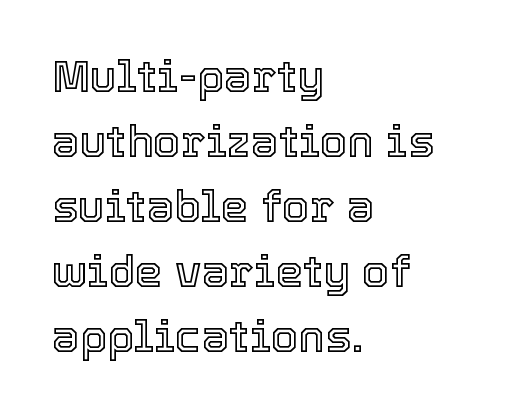
Q: Is the text italic (slanted)? A: No, it is upright.
Q: Is the text underlined? A: No.
Q: How is the paragraph aligned? A: Left-aligned.
Q: Is the spacing between letters normal or unusually wide? A: Normal.
Q: Is the spacing between lines tight, normal or loose? A: Normal.
Q: Width (condensed, normal, or wide)? A: Normal.
Q: x-height? A: Medium.
Q: Monospaced? A: No.
